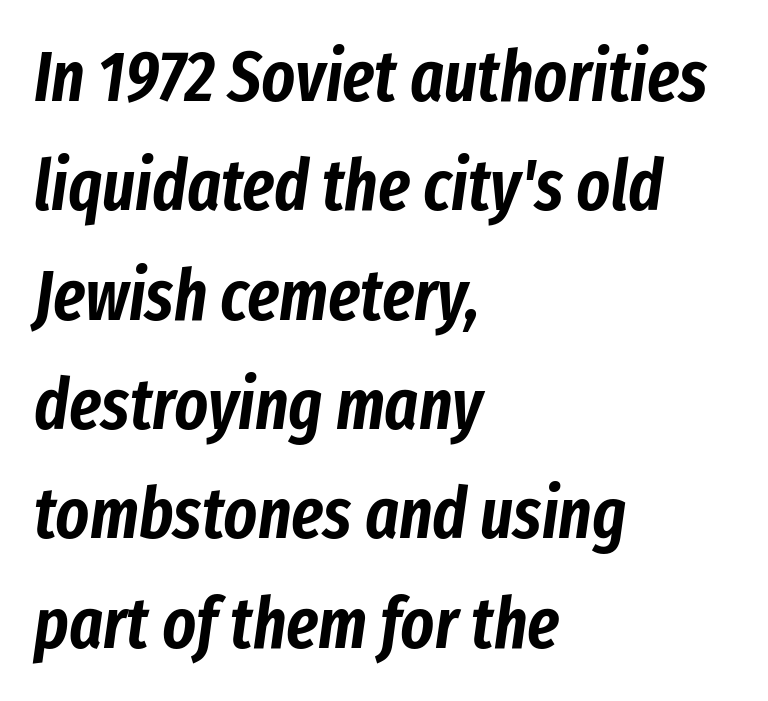
The image shows 71 px condensed type, italic (leaning right); set left-aligned, normal line spacing (1.54x), normal letter spacing, not underlined; low stroke contrast and a medium x-height.
